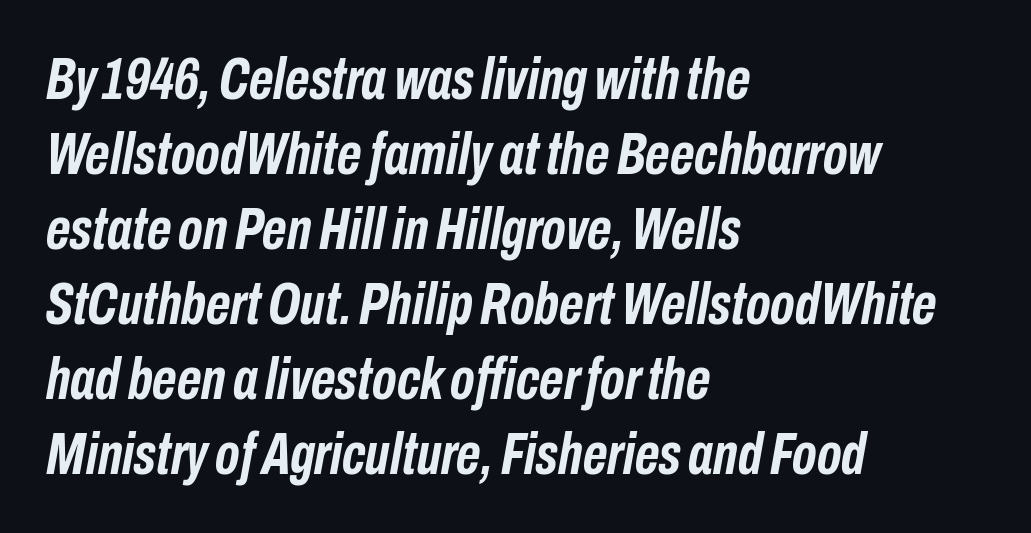
Q: Is the text bold? A: Yes.
Q: Is the text italic (slanted)? A: Yes, it leans right by about 10 degrees.
Q: Is the text underlined? A: No.
Q: How is the paragraph aligned? A: Left-aligned.
Q: Is the spacing between letters normal or unusually wide? A: Normal.
Q: Is the spacing between lines tight, normal or loose? A: Normal.
Q: Width (condensed, normal, or wide)? A: Condensed.
Q: Stroke contrast? A: Low.
Q: x-height? A: Medium.
Q: Monospaced? A: No.
